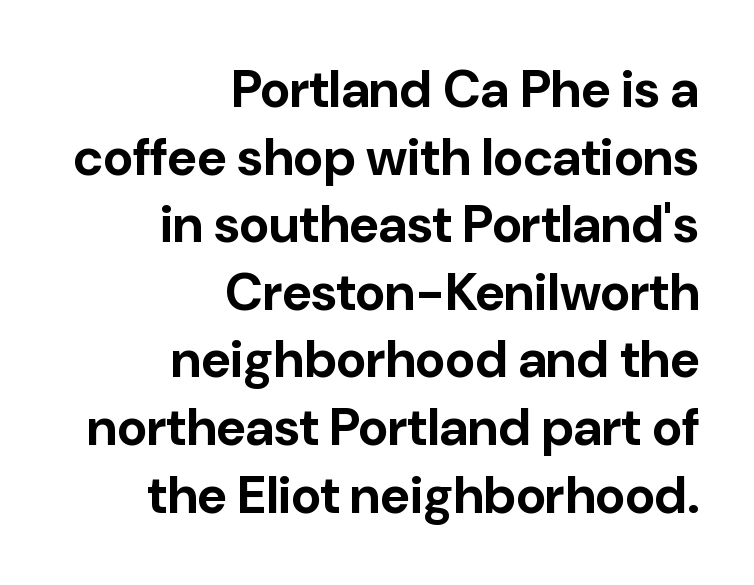
{"serif": "no", "italic": "no", "bold": "yes", "weight": "bold", "width": "normal", "stroke_contrast": "low", "x_height": "medium", "monospaced": "no", "underline": "no", "align": "right", "line_spacing": "normal", "line_spacing_ratio": 1.3, "letter_spacing": "normal", "letter_spacing_em": 0.0, "glyph_px": 52}
